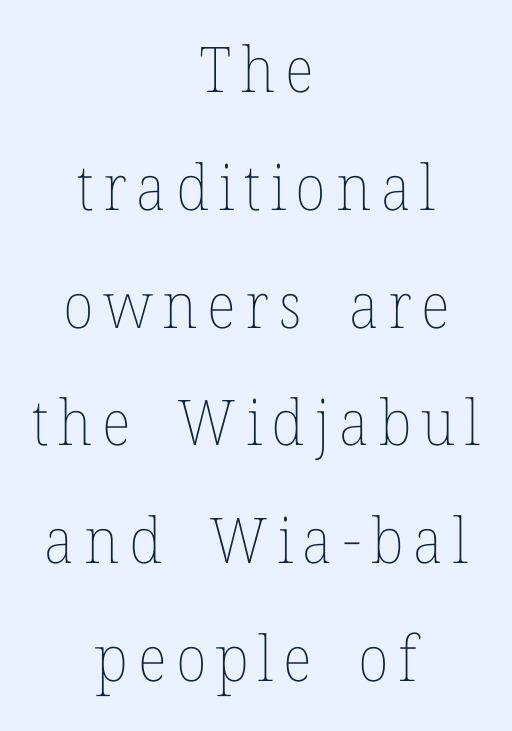
The image shows 63 px thin type, upright; set centered, line spacing 1.87x, not underlined; low stroke contrast and a medium x-height.
